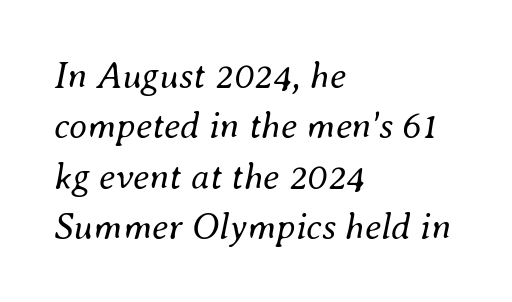
Q: Is the text bold? A: No.
Q: Is the text italic (slanted)? A: Yes, it leans right by about 8 degrees.
Q: Is the text underlined? A: No.
Q: How is the paragraph aligned? A: Left-aligned.
Q: Is the spacing between letters normal or unusually wide? A: Normal.
Q: Is the spacing between lines tight, normal or loose? A: Normal.
Q: Width (condensed, normal, or wide)? A: Normal.
Q: Stroke contrast? A: Medium.
Q: x-height? A: Small.
Q: Monospaced? A: No.
